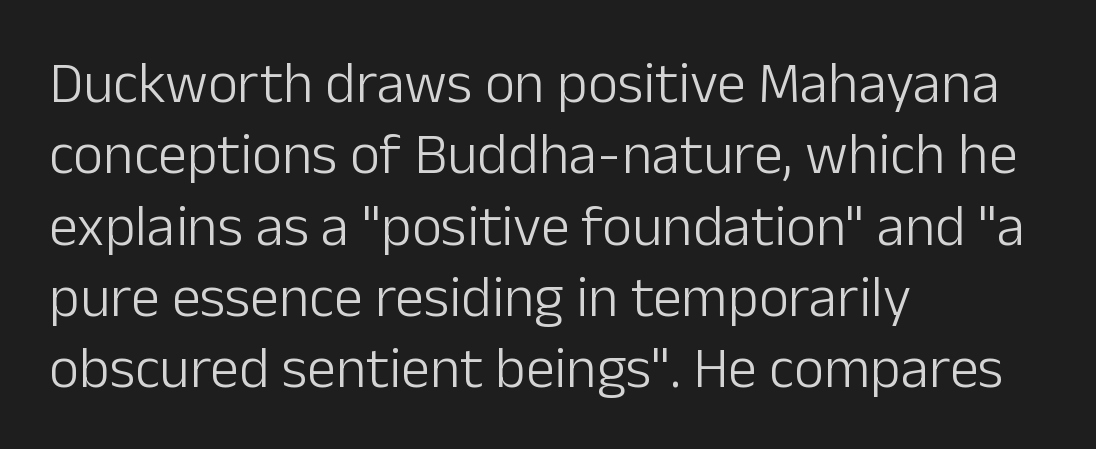
Q: Is the text bold? A: No.
Q: Is the text italic (slanted)? A: No, it is upright.
Q: Is the typeface a serif or a sans-serif typeface? A: Sans-serif.
Q: Is the text underlined? A: No.
Q: How is the paragraph aligned? A: Left-aligned.
Q: Is the spacing between letters normal or unusually wide? A: Normal.
Q: Width (condensed, normal, or wide)? A: Normal.
Q: Stroke contrast? A: Low.
Q: x-height? A: Medium.
Q: Monospaced? A: No.
